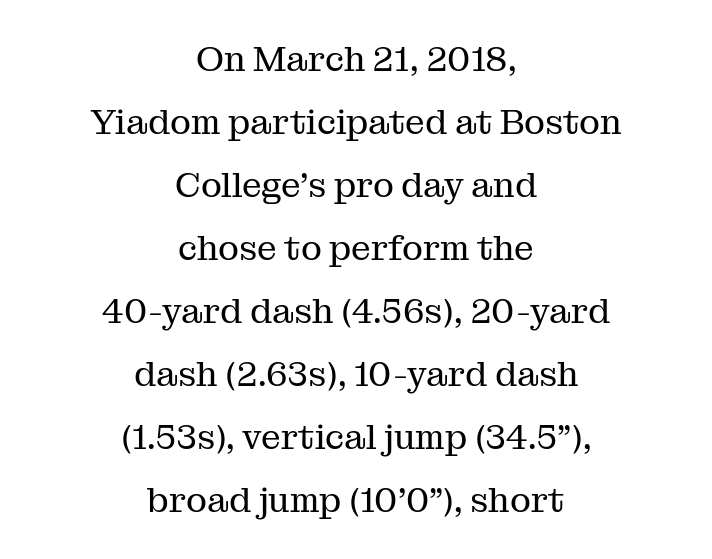
{"serif": "yes", "italic": "no", "bold": "no", "weight": "regular", "width": "normal", "stroke_contrast": "medium", "x_height": "medium", "monospaced": "no", "underline": "no", "align": "center", "line_spacing_ratio": 1.8, "letter_spacing": "normal", "letter_spacing_em": 0.0, "glyph_px": 35}
